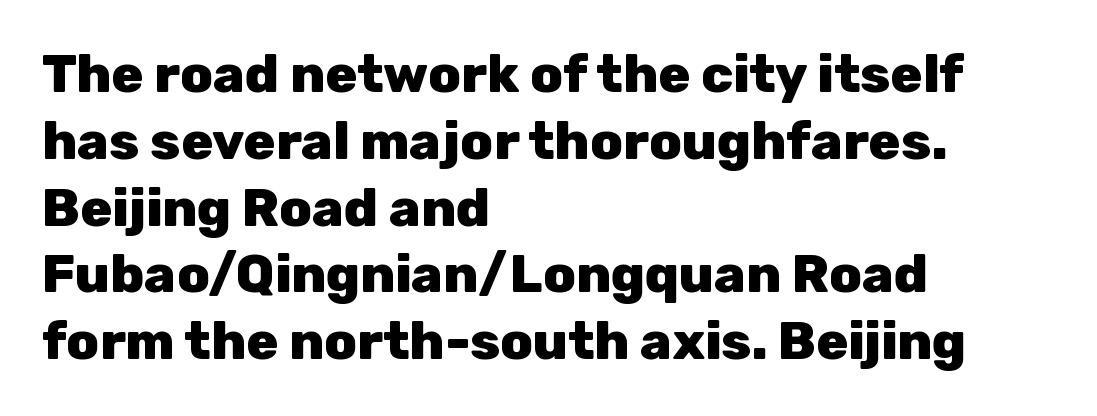
Successive baselines arrive at the customary interval. These lines keep a tight, regular rhythm from letter to letter. Visually the block forms a straight wall on the left and a jagged coastline on the right. Italic? Not at all — the glyphs are vertical. Serifs: no, the terminals of the letterforms are clean.
